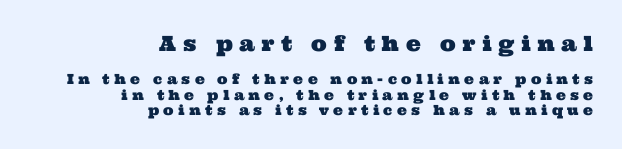
The image shows 21 px text type; set right-aligned, tight line spacing (1.11x), unusually wide letter spacing (+0.31 em), not underlined; the first (top) block is 1.5x larger.
